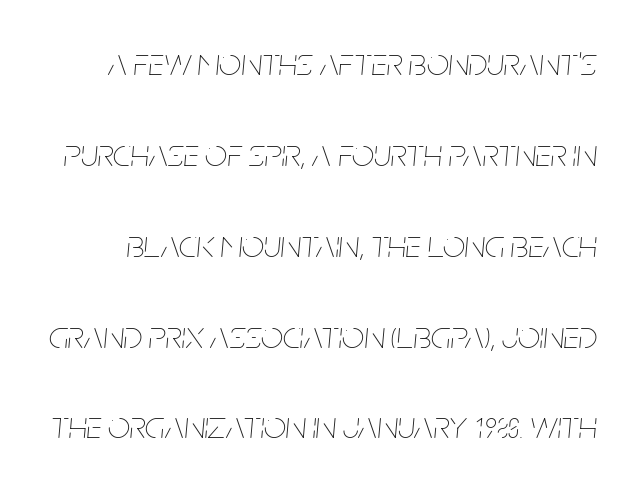
Letters have the restrained weight of plain body copy at most. When letters slant like this, we call the style italic. Check the space under the baseline: it is left empty. Each letter keeps its own natural width here, so spacing adapts to shape. The gaps between neighbouring characters are ordinary and unremarkable. The lines are spread far apart with generous leading.
